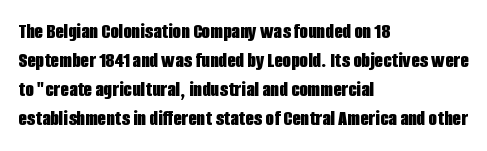
Q: Is the text bold? A: Yes.
Q: Is the text italic (slanted)? A: No, it is upright.
Q: Is the text underlined? A: No.
Q: How is the paragraph aligned? A: Left-aligned.
Q: Is the spacing between letters normal or unusually wide? A: Normal.
Q: Is the spacing between lines tight, normal or loose? A: Normal.
